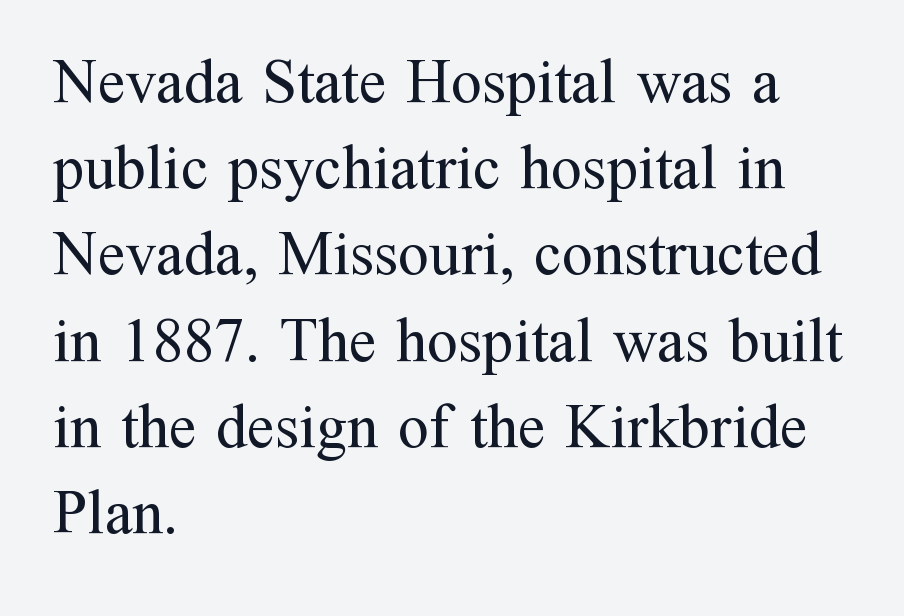
Summary of vertical rhythm: regular, with standard interline spacing. The typeface chosen for these lines features serifs. The lettering stays uniformly vertical, giving the passage a roman look. The letters advance in unequal steps, a hallmark of proportional type. Caption: face not bold, strokes unweighted.
